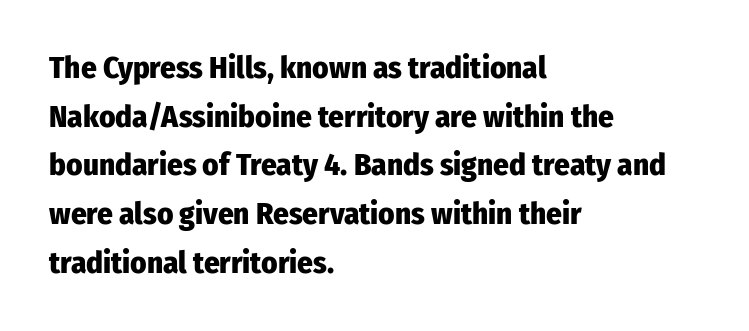
{"serif": "no", "italic": "no", "bold": "yes", "weight": "heavy", "width": "condensed", "stroke_contrast": "low", "x_height": "medium", "monospaced": "no", "underline": "no", "align": "left", "line_spacing": "normal", "line_spacing_ratio": 1.57, "letter_spacing": "normal", "letter_spacing_em": 0.0, "glyph_px": 31}
